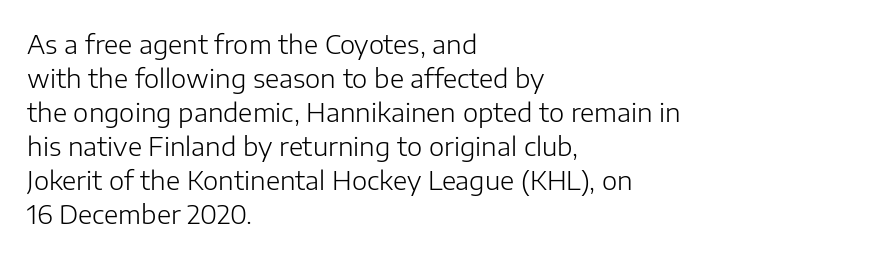
Q: Is the text bold? A: No.
Q: Is the text italic (slanted)? A: No, it is upright.
Q: Is the text underlined? A: No.
Q: How is the paragraph aligned? A: Left-aligned.
Q: Is the spacing between letters normal or unusually wide? A: Normal.
Q: Is the spacing between lines tight, normal or loose? A: Normal.
